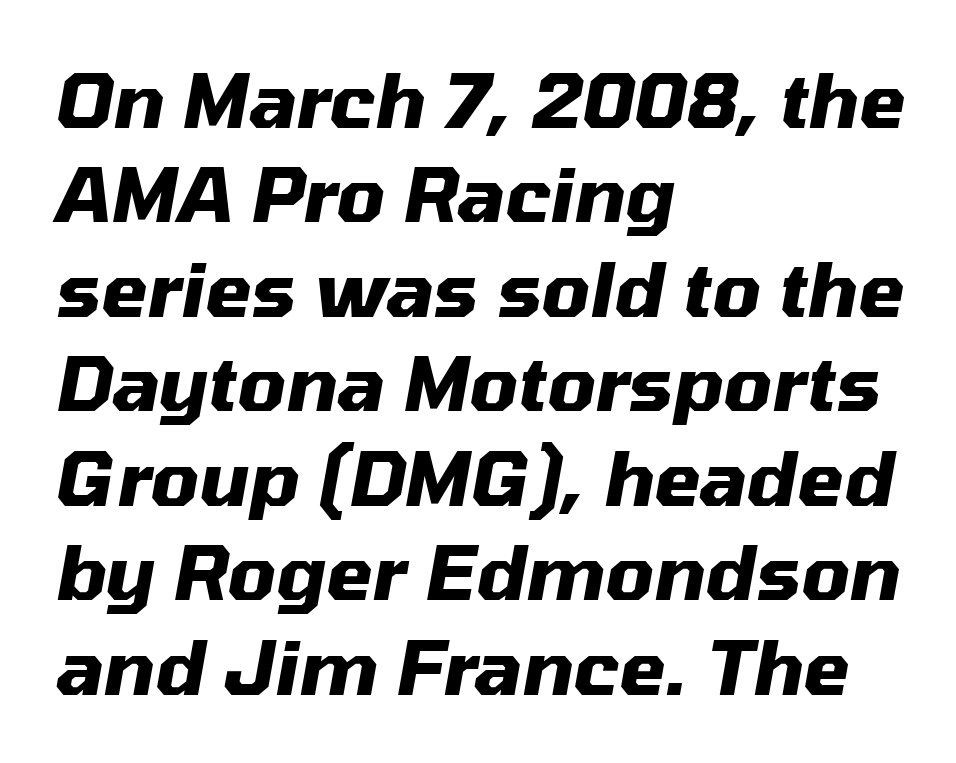
Q: Is the text bold? A: Yes.
Q: Is the text italic (slanted)? A: Yes, it leans right by about 10 degrees.
Q: Is the text underlined? A: No.
Q: How is the paragraph aligned? A: Left-aligned.
Q: Is the spacing between letters normal or unusually wide? A: Normal.
Q: Is the spacing between lines tight, normal or loose? A: Normal.
Q: Width (condensed, normal, or wide)? A: Normal.
Q: Stroke contrast? A: Medium.
Q: x-height? A: Medium.
Q: Monospaced? A: No.
